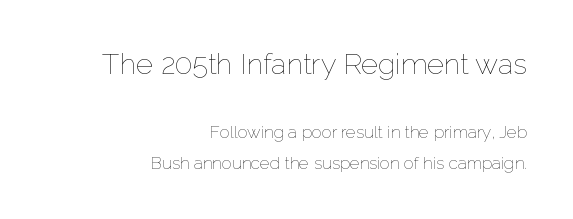
The image shows 29 px thin type, upright; set right-aligned, line spacing 1.82x, normal letter spacing, not underlined; the first (top) block is 1.71x larger; low stroke contrast and a medium x-height.
